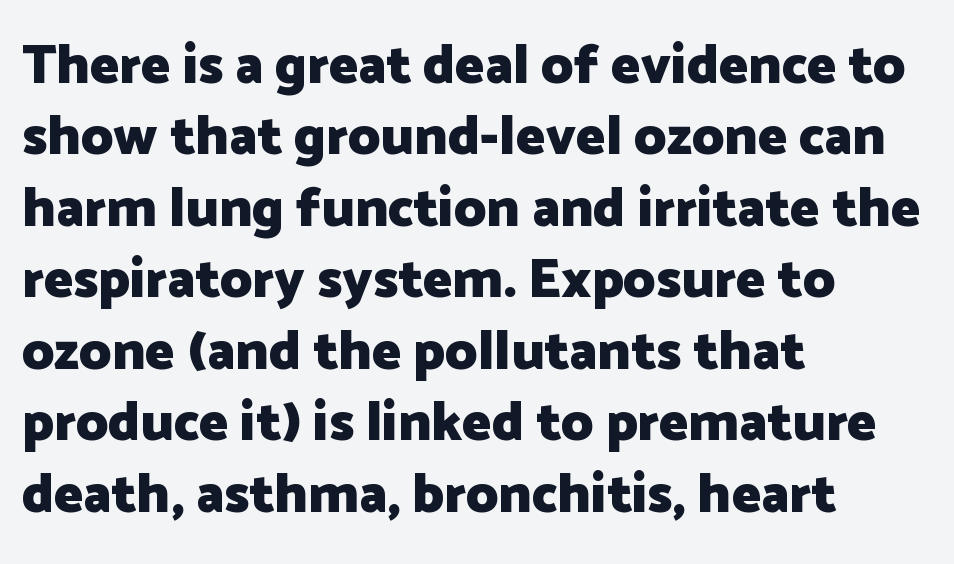
Q: Is the text bold? A: Yes.
Q: Is the text italic (slanted)? A: No, it is upright.
Q: Is the typeface a serif or a sans-serif typeface? A: Sans-serif.
Q: Is the text underlined? A: No.
Q: How is the paragraph aligned? A: Left-aligned.
Q: Is the spacing between letters normal or unusually wide? A: Normal.
Q: Is the spacing between lines tight, normal or loose? A: Normal.
Q: Width (condensed, normal, or wide)? A: Normal.
Q: Stroke contrast? A: Low.
Q: x-height? A: Medium.
Q: Monospaced? A: No.
